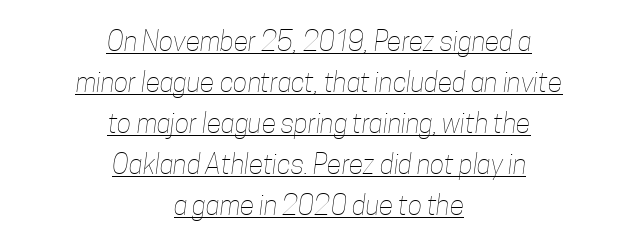
Successive baselines arrive at the customary interval. The paragraph has two soft edges and a firm central axis. A light-to-regular cut is what we see here. Nothing unusual about the tracking: characters are spaced as the font intends. The sample's only ornament is a line tracing under the words.
